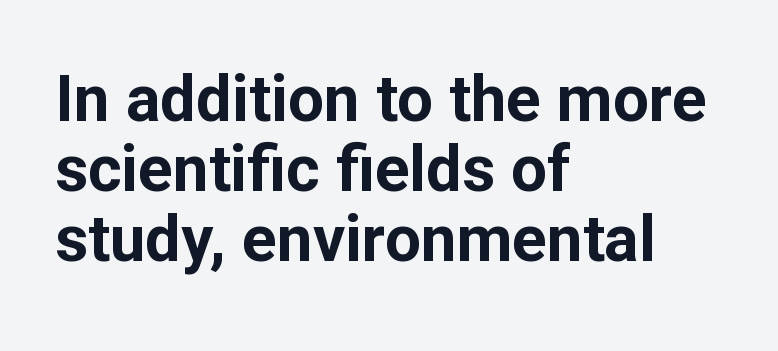
Varying glyph widths throughout — classic text-font behaviour. Closely set lines give the paragraph a compact silhouette. Casual observation: everything's shoved over to the left. Tracking value appears to be zero — textbook default spacing. Font category for this specimen: sans-serif.
